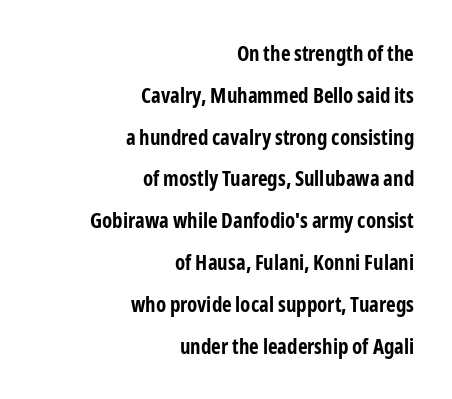
Q: Is the text bold? A: Yes.
Q: Is the text italic (slanted)? A: No, it is upright.
Q: Is the text underlined? A: No.
Q: How is the paragraph aligned? A: Right-aligned.
Q: Is the spacing between letters normal or unusually wide? A: Normal.
Q: Is the spacing between lines tight, normal or loose? A: Loose.
